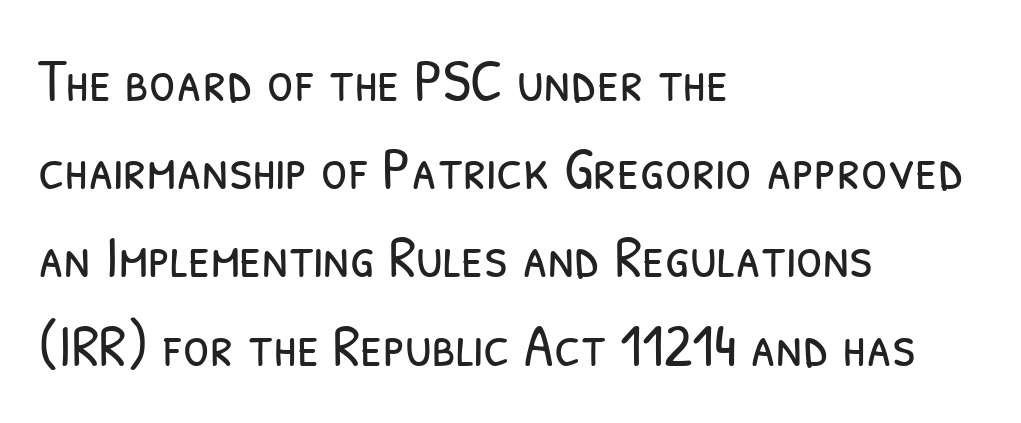
{"serif": "no", "bold": "no", "weight": "light", "width": "condensed", "stroke_contrast": "low", "x_height": "medium", "monospaced": "no", "underline": "no", "align": "left", "line_spacing": "normal", "line_spacing_ratio": 1.47, "letter_spacing": "normal", "letter_spacing_em": 0.0, "glyph_px": 60}
